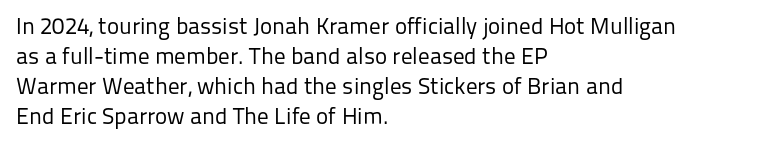
Q: Is the text bold? A: No.
Q: Is the text italic (slanted)? A: No, it is upright.
Q: Is the text underlined? A: No.
Q: How is the paragraph aligned? A: Left-aligned.
Q: Is the spacing between letters normal or unusually wide? A: Normal.
Q: Is the spacing between lines tight, normal or loose? A: Normal.
